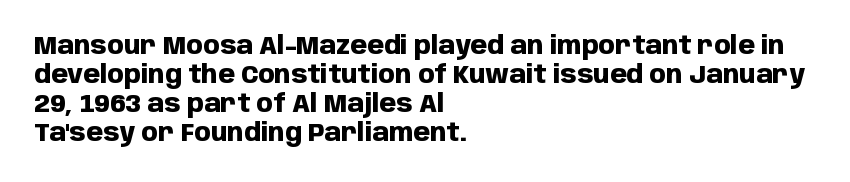
The image shows 24 px bold type, upright; set left-aligned, line spacing 1.21x, normal letter spacing, not underlined.
